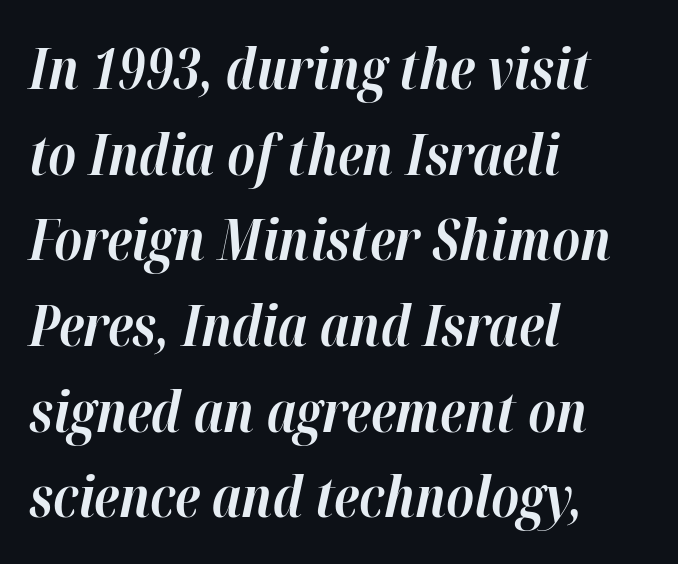
The compositor pushed each line to the left boundary. The rendering uses a bold face; every stroke is thick and dark. This sample has the flowing, uneven cadence of proportional lettering. Check the space under the baseline: it is left empty.
